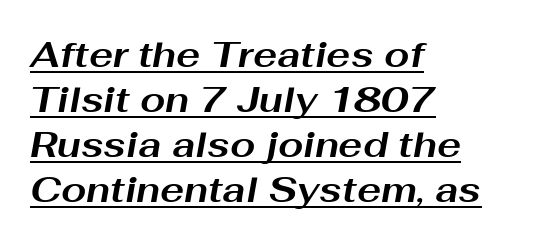
Looks like someone drew a line under every word here. The font's italic variant was chosen for this text. The compositor pushed each line to the left boundary. This rendering leaves character spacing at its baseline value. Proportional: the letters do not fall into vertical columns. Weight: bold.
